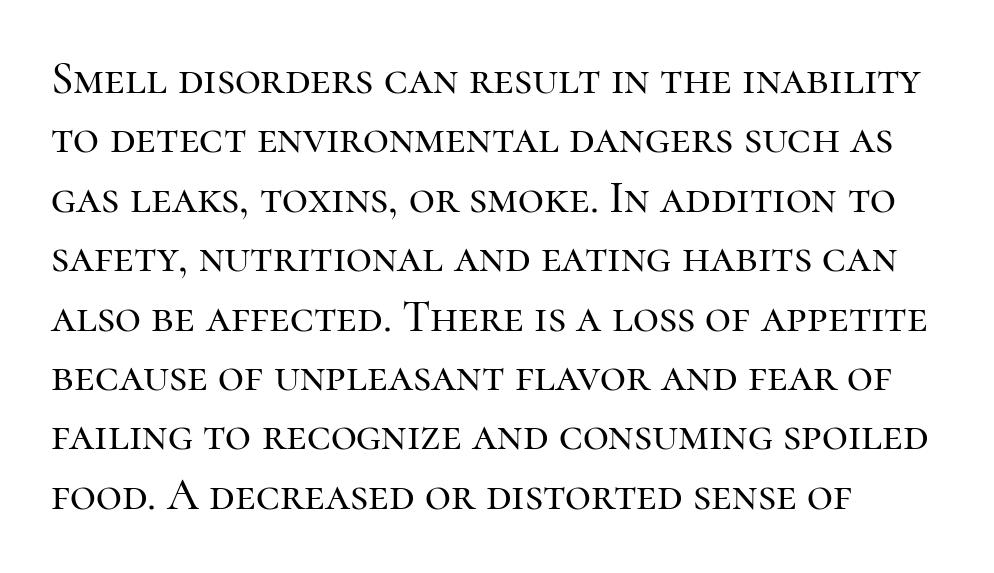
Q: Is the text italic (slanted)? A: No, it is upright.
Q: Is the typeface a serif or a sans-serif typeface? A: Serif.
Q: Is the text underlined? A: No.
Q: How is the paragraph aligned? A: Left-aligned.
Q: Is the spacing between letters normal or unusually wide? A: Normal.
Q: Is the spacing between lines tight, normal or loose? A: Normal.
Q: Width (condensed, normal, or wide)? A: Normal.
Q: Stroke contrast? A: High.
Q: x-height? A: Medium.
Q: Monospaced? A: No.
